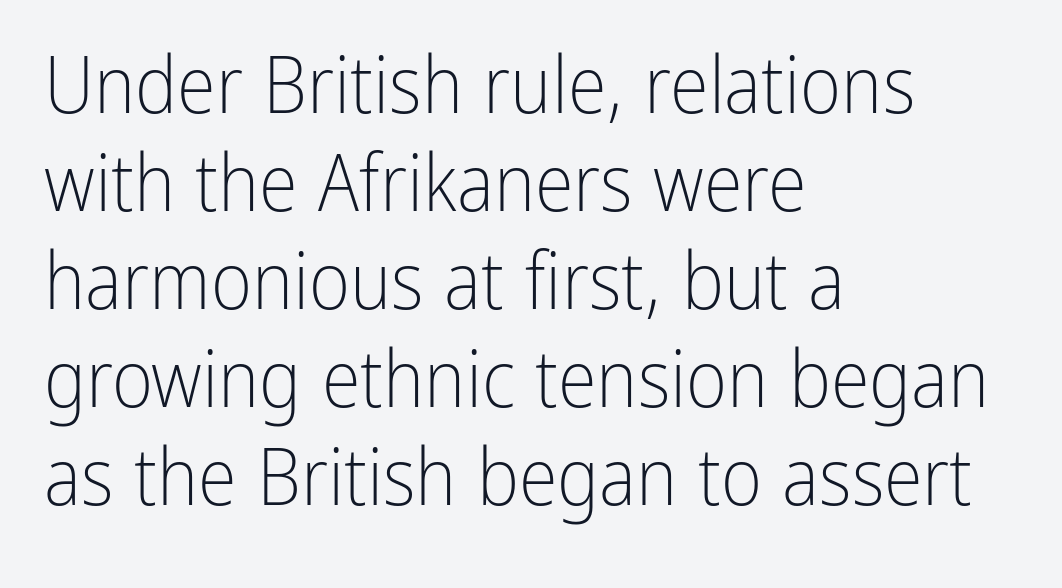
Looks like regular typesetting: each glyph gets only the width it needs. Does the type have serifs? No, each stem ends abruptly. The characters are drawn with everyday or finer stroke widths. Style check: upright. Between one letter and the next there's only the usual sliver of space. The zone under the glyphs is completely vacant.
